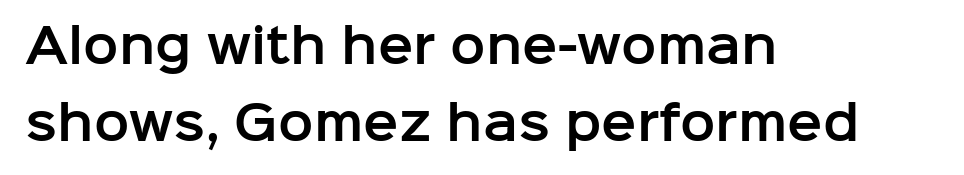
The image shows 47 px sans-serif type, upright; set left-aligned, normal line spacing (1.63x), normal letter spacing, not underlined; low stroke contrast and a medium x-height.
